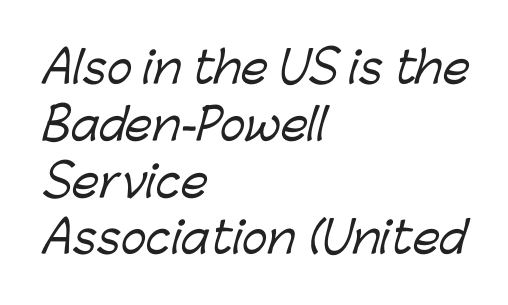
{"serif": "no", "width": "normal", "stroke_contrast": "low", "x_height": "medium", "monospaced": "no", "underline": "no", "align": "left", "line_spacing": "normal", "line_spacing_ratio": 1.32, "letter_spacing": "normal", "letter_spacing_em": 0.0, "glyph_px": 43}
